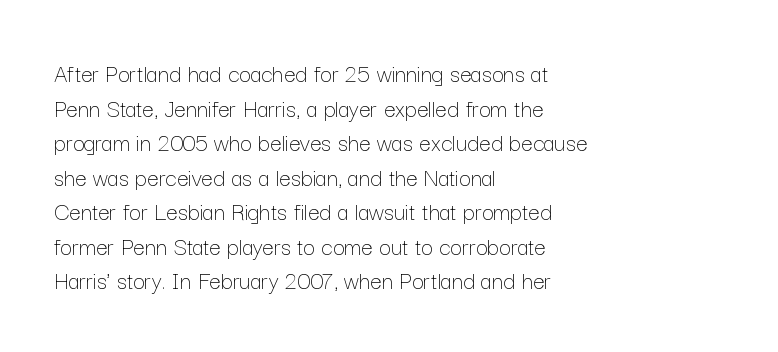
No chunkiness to these letters — they're not bold. A classic flush-left, rag-right setting is used for this passage. One glance says typical: line gaps are just what's usual. The letters sit at their default tracking, neither squeezed nor spread.
